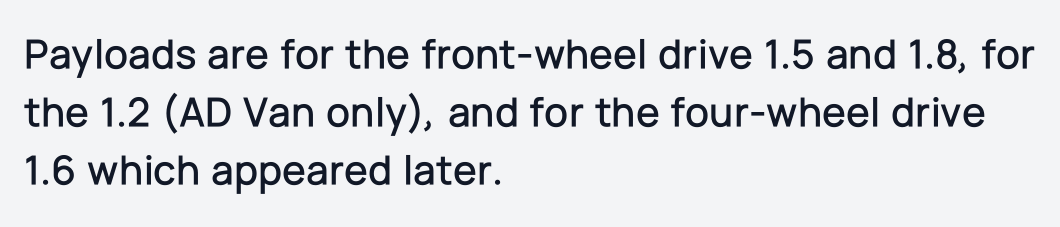
{"serif": "no", "italic": "no", "width": "normal", "stroke_contrast": "low", "x_height": "medium", "monospaced": "no", "underline": "no", "align": "left", "line_spacing": "normal", "line_spacing_ratio": 1.35, "letter_spacing": "normal", "letter_spacing_em": 0.0, "glyph_px": 43}
